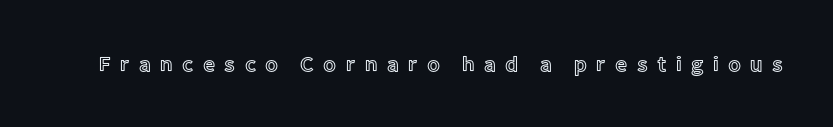
The image shows 21 px text type, upright; set unusually wide letter spacing (+0.44 em), not underlined.
